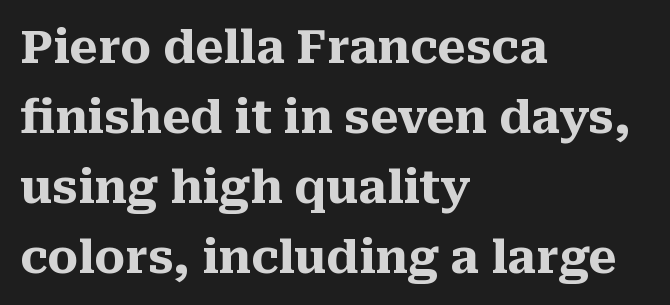
The image shows 46 px heavy serif type, upright; set left-aligned, normal line spacing (1.52x), normal letter spacing, not underlined; medium stroke contrast and a medium x-height.
